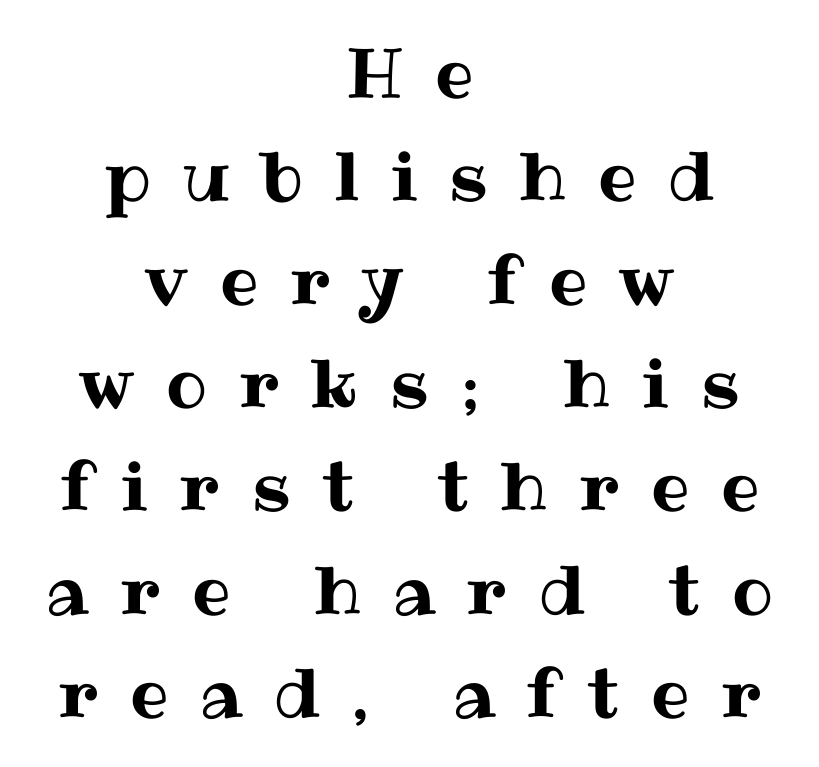
Q: Is the text italic (slanted)? A: No, it is upright.
Q: Is the text underlined? A: No.
Q: How is the paragraph aligned? A: Centered.
Q: Is the spacing between letters normal or unusually wide? A: Unusually wide.
Q: Is the spacing between lines tight, normal or loose? A: Normal.
Q: Width (condensed, normal, or wide)? A: Normal.
Q: Stroke contrast? A: Medium.
Q: x-height? A: Medium.
Q: Monospaced? A: No.
